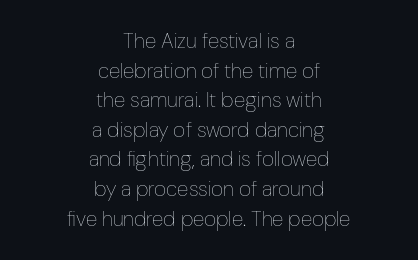
Q: Is the text bold? A: No.
Q: Is the text italic (slanted)? A: No, it is upright.
Q: Is the text underlined? A: No.
Q: How is the paragraph aligned? A: Centered.
Q: Is the spacing between letters normal or unusually wide? A: Normal.
Q: Is the spacing between lines tight, normal or loose? A: Normal.
